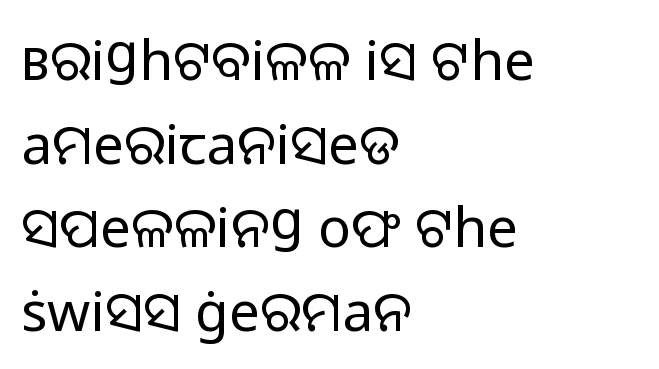
The image shows 55 px regular-weight sans-serif type, upright; set left-aligned, normal line spacing (1.52x), normal letter spacing, not underlined; low stroke contrast and a medium x-height.
